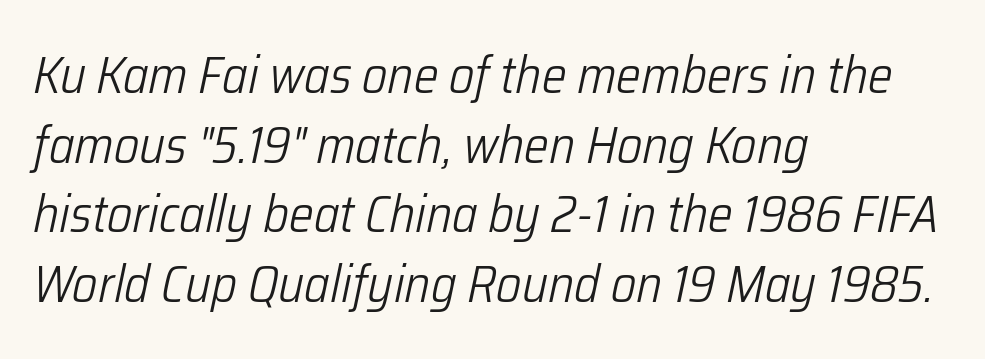
A typesetter would call this proportional, since set widths differ per character. Caption: standard tracking, unaltered. Evenly set lines give the paragraph a standard silhouette. The words here are not underlined. Tall strokes in this sample are angled rather than plumb. Heaviness? Minimal to ordinary, like unemphasized prose.
